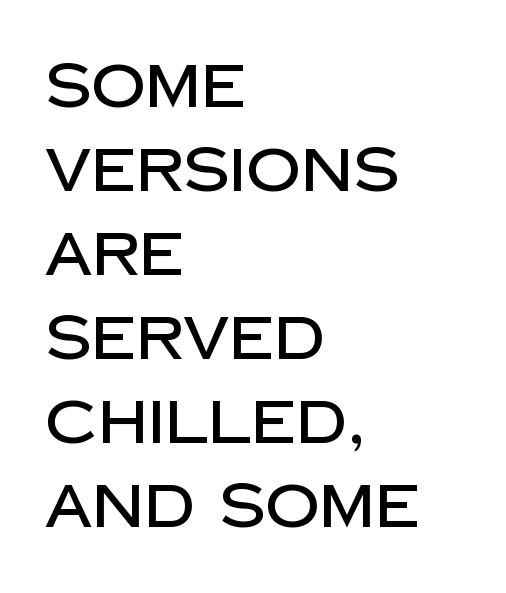
{"serif": "no", "italic": "no", "width": "normal", "stroke_contrast": "low", "x_height": "large", "monospaced": "no", "underline": "no", "align": "left", "line_spacing": "normal", "line_spacing_ratio": 1.4, "letter_spacing": "normal", "letter_spacing_em": 0.0, "glyph_px": 60}
